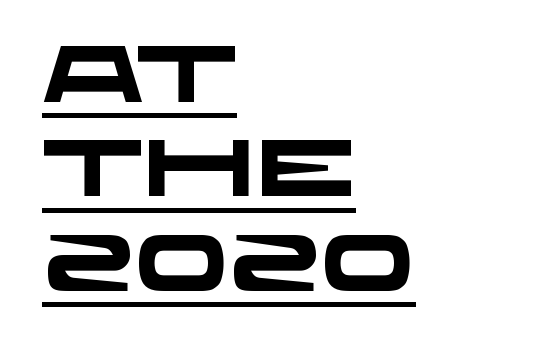
{"serif": "no", "bold": "yes", "weight": "heavy", "width": "wide", "stroke_contrast": "low", "x_height": "large", "monospaced": "no", "underline": "yes", "align": "left", "line_spacing_ratio": 1.18, "letter_spacing": "normal", "letter_spacing_em": 0.0, "glyph_px": 80}
